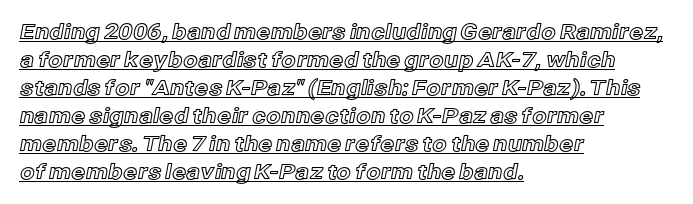
The image shows 21 px text type; set left-aligned, normal line spacing (1.33x), normal letter spacing, underlined.
